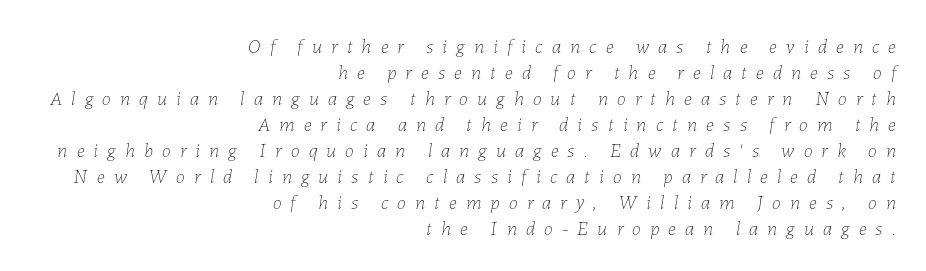
{"italic": "yes", "lean": "right", "slant_degrees": 7, "bold": "no", "underline": "no", "align": "right", "line_spacing": "normal", "line_spacing_ratio": 1.3, "letter_spacing": "wide", "letter_spacing_em": 0.46, "glyph_px": 20}
